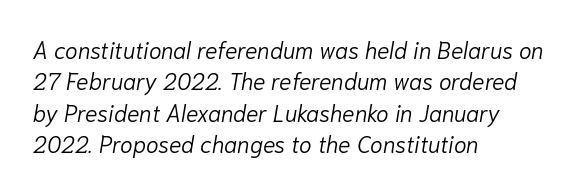
The image shows 23 px text type, italic (leaning right); set left-aligned, normal line spacing (1.36x), normal letter spacing, not underlined.
